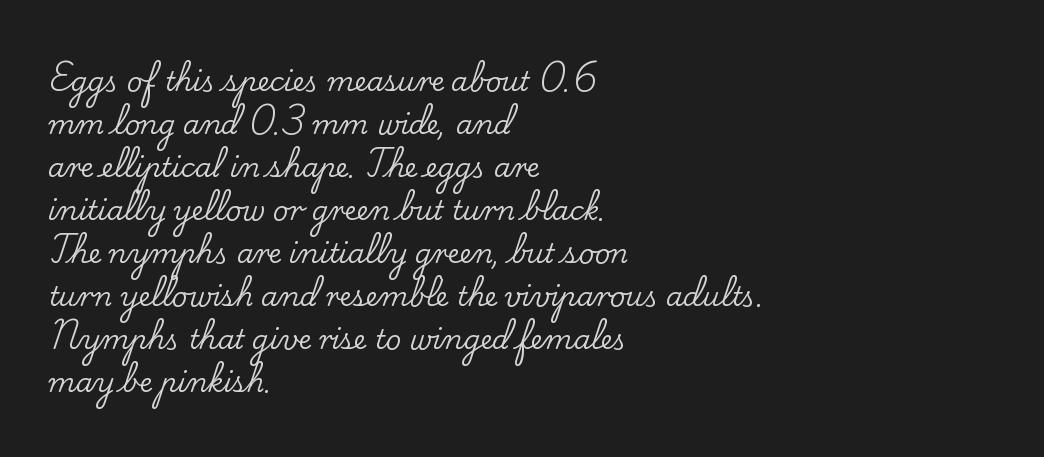
{"underline": "no", "align": "left", "line_spacing": "normal", "line_spacing_ratio": 1.59, "letter_spacing": "normal", "letter_spacing_em": 0.0, "glyph_px": 27}
